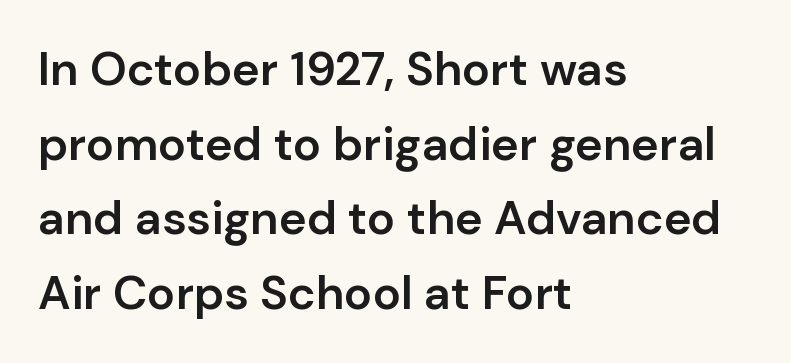
The image shows 47 px semibold sans-serif type, upright; set left-aligned, normal line spacing (1.59x), normal letter spacing, not underlined; low stroke contrast and a medium x-height.
